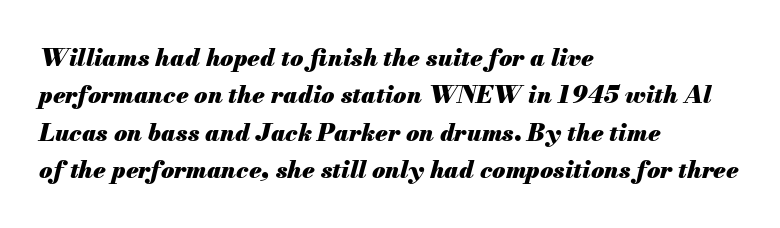
The image shows 24 px bold type, italic (leaning right); set left-aligned, normal line spacing (1.56x), normal letter spacing, not underlined.
